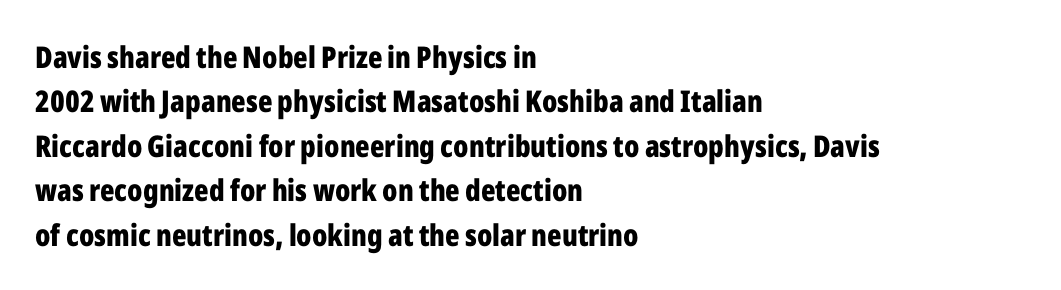
{"serif": "no", "italic": "no", "bold": "yes", "weight": "bold", "width": "condensed", "stroke_contrast": "low", "x_height": "medium", "monospaced": "no", "underline": "no", "align": "left", "line_spacing": "normal", "line_spacing_ratio": 1.48, "letter_spacing": "normal", "letter_spacing_em": 0.0, "glyph_px": 30}
